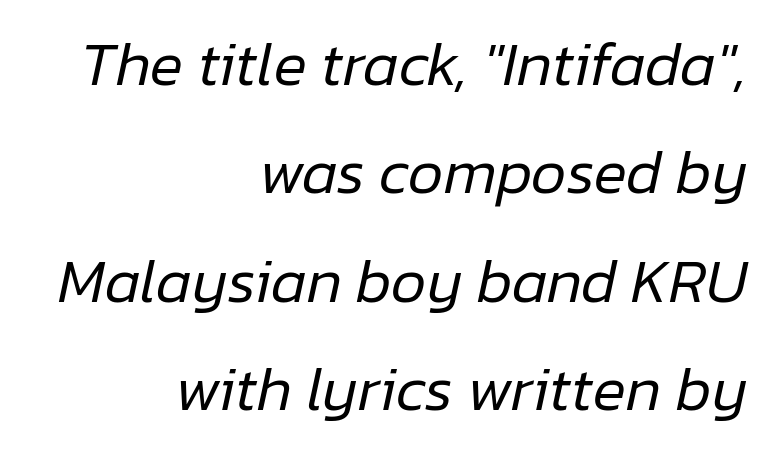
Rendered with sloped, italic letterforms. Quick note: underline off. The line texture is even and compact thanks to regular tracking. Heaviness? Minimal to ordinary, like unemphasized prose. A student would call this right alignment; a typographer would say flush right, rag left. Varying glyph widths throughout — classic text-font behaviour.
